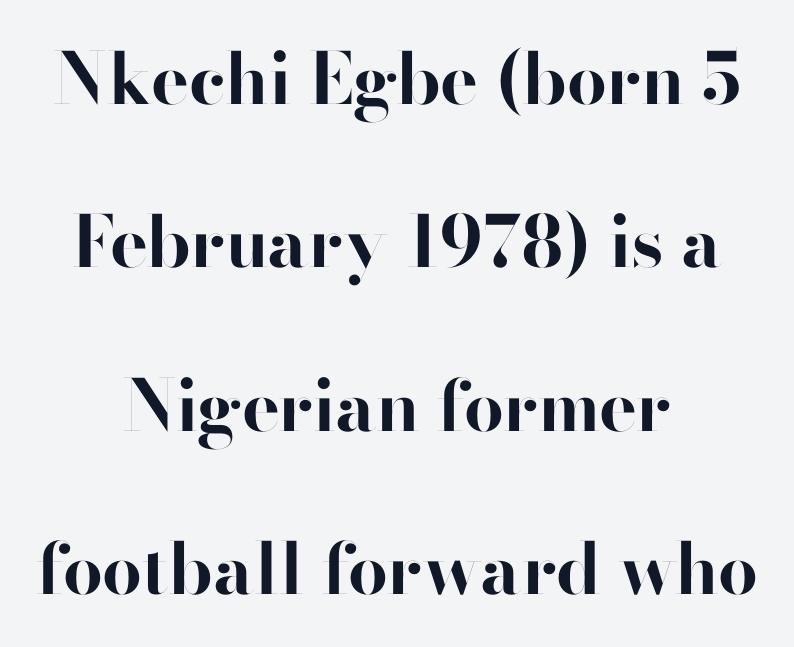
Leading is clearly above the norm, producing a sparse column. Stroke terminals: plain, sans-serif. The letterforms sit shoulder to shoulder at normal distance. In terms of posture, this sample is upright.
